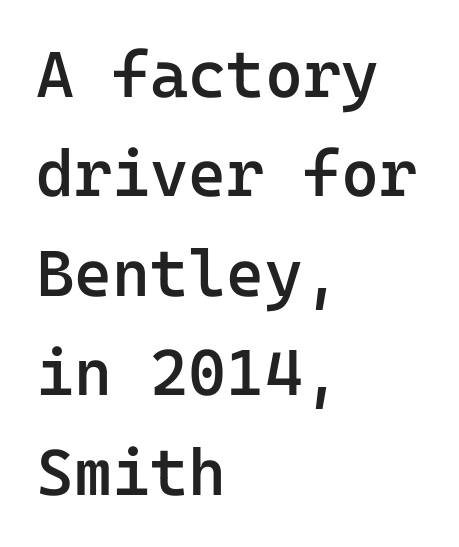
{"serif": "no", "italic": "no", "bold": "semi", "weight": "semibold", "width": "normal", "stroke_contrast": "low", "x_height": "medium", "monospaced": "yes", "underline": "no", "align": "left", "line_spacing": "normal", "line_spacing_ratio": 1.53, "letter_spacing": "normal", "letter_spacing_em": 0.0, "glyph_px": 65}
